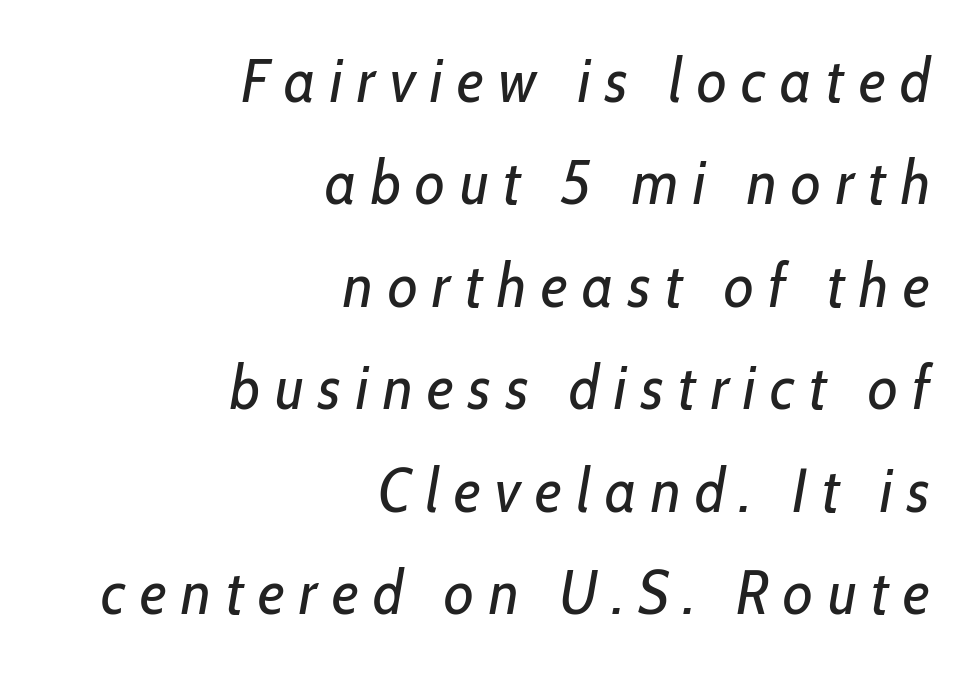
{"italic": "yes", "lean": "right", "slant_degrees": 10, "bold": "no", "weight": "regular", "width": "condensed", "stroke_contrast": "low", "x_height": "medium", "monospaced": "no", "underline": "no", "align": "right", "line_spacing": "normal", "line_spacing_ratio": 1.68, "letter_spacing": "wide", "letter_spacing_em": 0.24, "glyph_px": 61}
